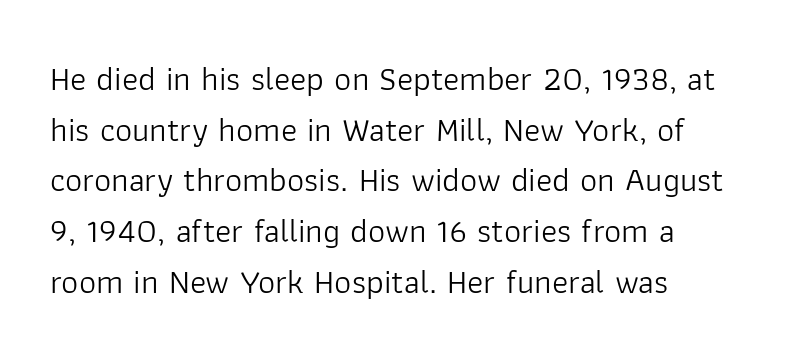
{"serif": "no", "italic": "no", "bold": "no", "weight": "light", "width": "normal", "stroke_contrast": "low", "x_height": "medium", "monospaced": "no", "underline": "no", "align": "left", "line_spacing": "normal", "line_spacing_ratio": 1.49, "letter_spacing": "normal", "letter_spacing_em": 0.0, "glyph_px": 34}
